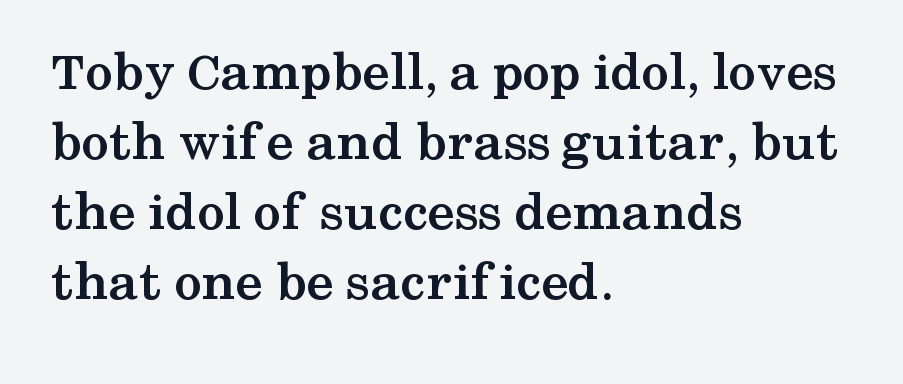
The image shows 56 px semibold, wide serif type, upright; set left-aligned, normal line spacing (1.25x), normal letter spacing, not underlined; medium stroke contrast and a medium x-height.
